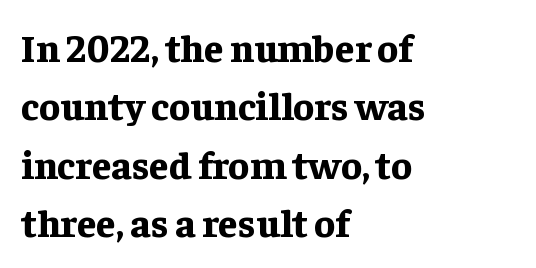
The image shows 39 px bold serif type, upright; set left-aligned, normal line spacing (1.5x), normal letter spacing, not underlined; low stroke contrast and a medium x-height.
